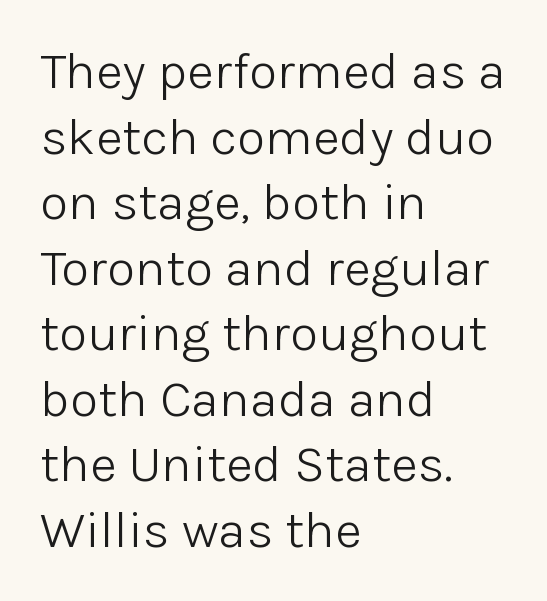
Q: Is the text bold? A: No.
Q: Is the text italic (slanted)? A: No, it is upright.
Q: Is the typeface a serif or a sans-serif typeface? A: Sans-serif.
Q: Is the text underlined? A: No.
Q: How is the paragraph aligned? A: Left-aligned.
Q: Is the spacing between letters normal or unusually wide? A: Normal.
Q: Is the spacing between lines tight, normal or loose? A: Normal.
Q: Width (condensed, normal, or wide)? A: Normal.
Q: Stroke contrast? A: Low.
Q: x-height? A: Medium.
Q: Monospaced? A: No.
